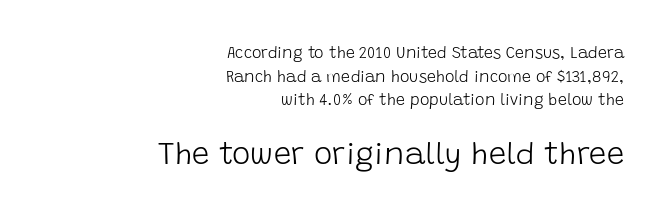
The image shows 31 px light sans-serif type, upright; set right-aligned, normal line spacing (1.47x), normal letter spacing, not underlined; the second (bottom) block is 1.94x larger; low stroke contrast and a large x-height.
